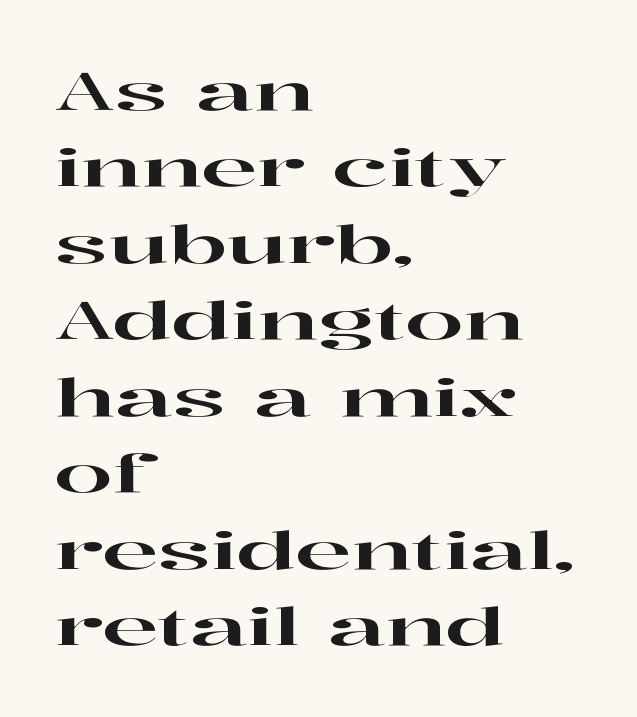
{"serif": "yes", "italic": "no", "width": "wide", "stroke_contrast": "high", "x_height": "medium", "monospaced": "no", "underline": "no", "align": "left", "line_spacing": "normal", "line_spacing_ratio": 1.47, "letter_spacing": "normal", "letter_spacing_em": 0.0, "glyph_px": 52}
